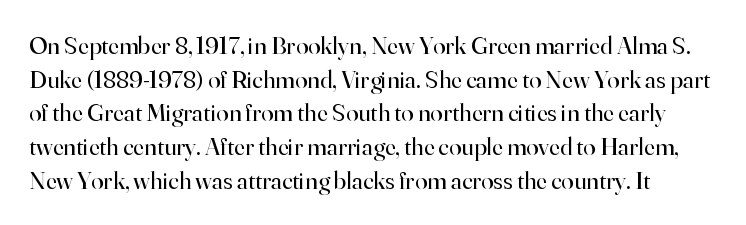
The image shows 25 px text type, upright; set normal line spacing (1.35x), normal letter spacing, not underlined.
